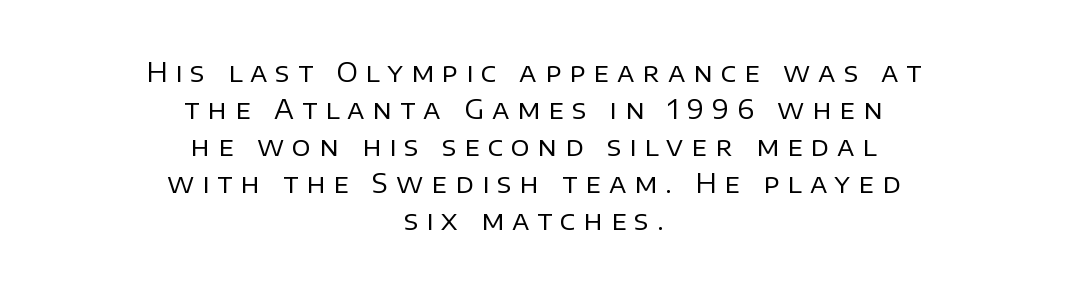
The strokes are not fattened; the text isn't bold. In terms of posture, this sample is upright. The letters are spread apart with noticeably loose tracking. These lines sit exactly where default settings would place them.
